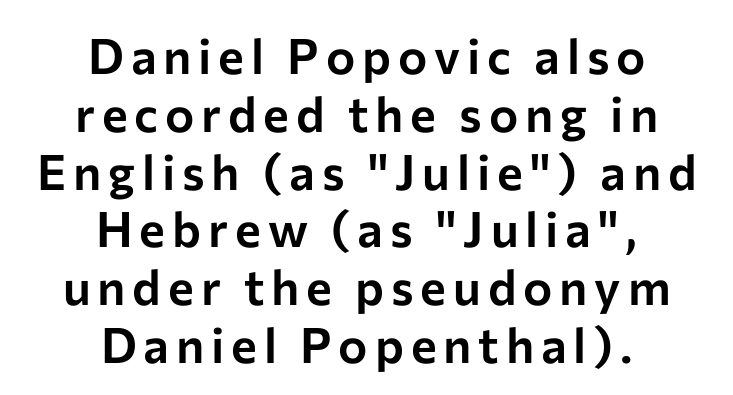
Q: Is the text italic (slanted)? A: No, it is upright.
Q: Is the typeface a serif or a sans-serif typeface? A: Sans-serif.
Q: Is the text underlined? A: No.
Q: How is the paragraph aligned? A: Centered.
Q: Width (condensed, normal, or wide)? A: Normal.
Q: Stroke contrast? A: Low.
Q: x-height? A: Medium.
Q: Monospaced? A: No.
